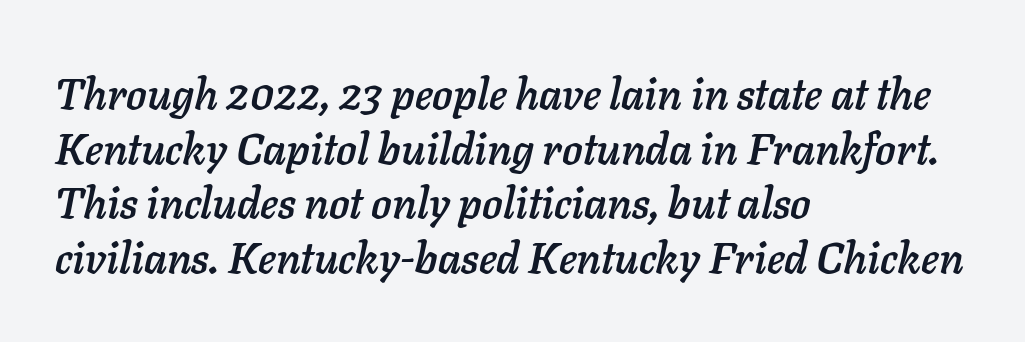
Q: Is the text italic (slanted)? A: Yes, it leans right by about 11 degrees.
Q: Is the text underlined? A: No.
Q: How is the paragraph aligned? A: Left-aligned.
Q: Is the spacing between letters normal or unusually wide? A: Normal.
Q: Is the spacing between lines tight, normal or loose? A: Normal.
Q: Width (condensed, normal, or wide)? A: Normal.
Q: Stroke contrast? A: Low.
Q: x-height? A: Medium.
Q: Monospaced? A: No.
